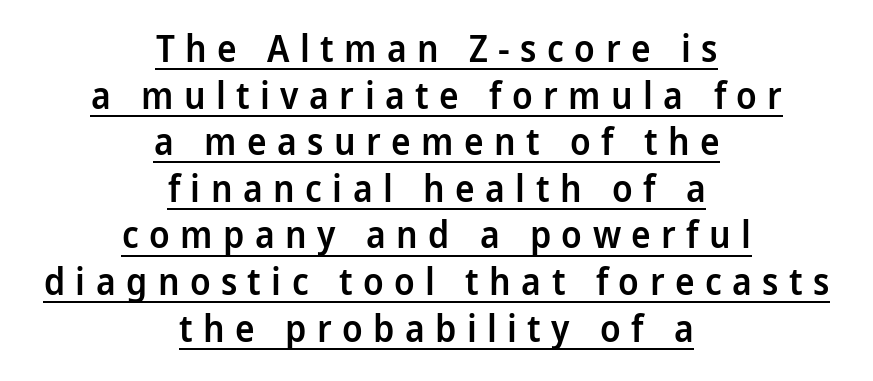
{"serif": "no", "italic": "no", "bold": "semi", "weight": "semibold", "width": "condensed", "stroke_contrast": "low", "x_height": "large", "monospaced": "no", "underline": "yes", "align": "center", "line_spacing": "normal", "line_spacing_ratio": 1.26, "letter_spacing": "wide", "letter_spacing_em": 0.28, "glyph_px": 37}
